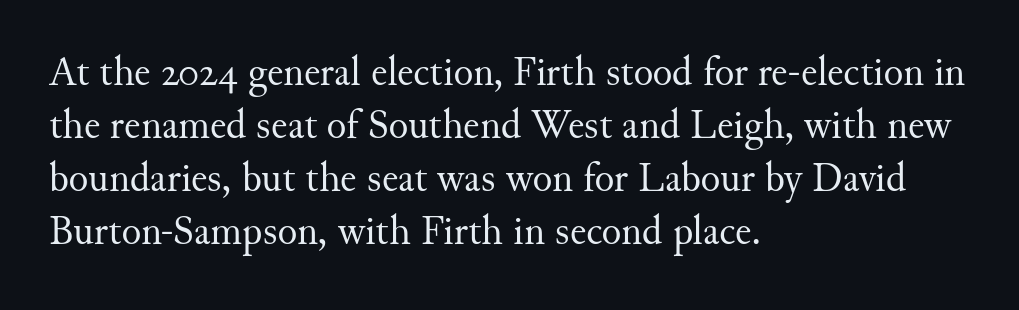
The image shows 41 px regular-weight serif type, upright; set left-aligned, normal line spacing (1.29x), normal letter spacing, not underlined; medium stroke contrast and a small x-height.
